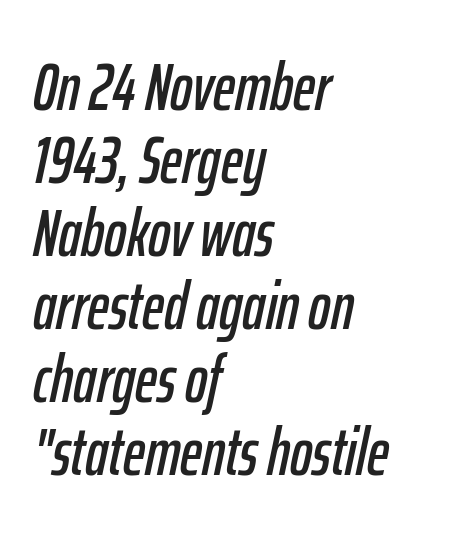
The image shows 67 px condensed type, italic (leaning right); set left-aligned, tight line spacing (1.09x), normal letter spacing, not underlined; low stroke contrast and a medium x-height.
